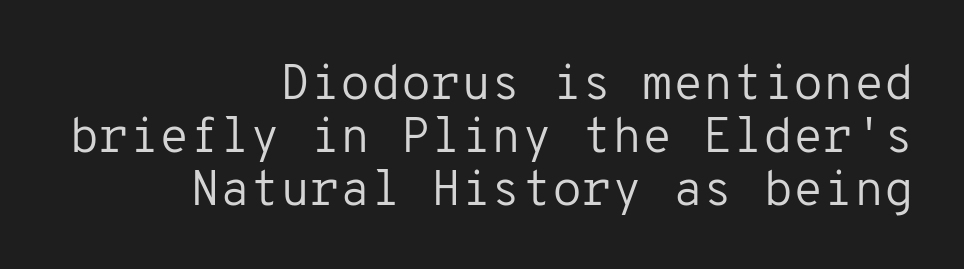
The image shows 49 px regular-weight sans-serif type, upright, monospaced; set right-aligned, tight line spacing (1.08x), normal letter spacing, not underlined; low stroke contrast and a medium x-height.
